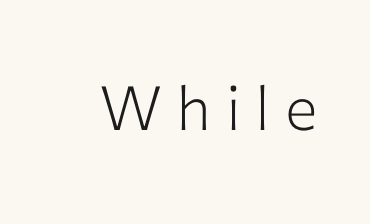
{"serif": "no", "italic": "no", "bold": "no", "weight": "light", "width": "normal", "stroke_contrast": "low", "x_height": "medium", "monospaced": "no", "underline": "no", "letter_spacing": "wide", "letter_spacing_em": 0.24, "glyph_px": 61}
